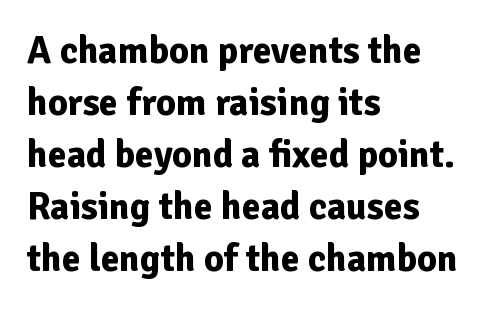
{"serif": "no", "italic": "no", "bold": "yes", "weight": "bold", "width": "normal", "stroke_contrast": "low", "x_height": "medium", "monospaced": "no", "underline": "no", "align": "left", "line_spacing": "normal", "line_spacing_ratio": 1.37, "letter_spacing": "normal", "letter_spacing_em": 0.0, "glyph_px": 38}
